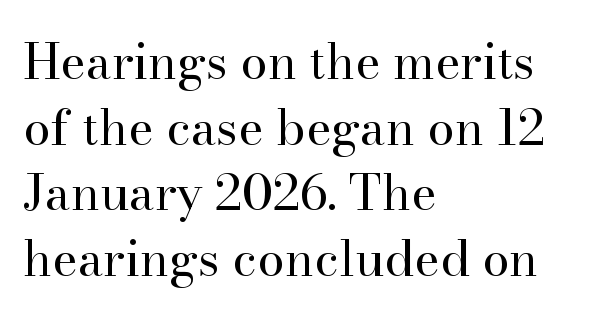
{"serif": "yes", "italic": "no", "bold": "no", "weight": "regular", "width": "normal", "stroke_contrast": "high", "x_height": "small", "monospaced": "no", "underline": "no", "align": "left", "line_spacing": "normal", "line_spacing_ratio": 1.34, "letter_spacing": "normal", "letter_spacing_em": 0.0, "glyph_px": 49}
